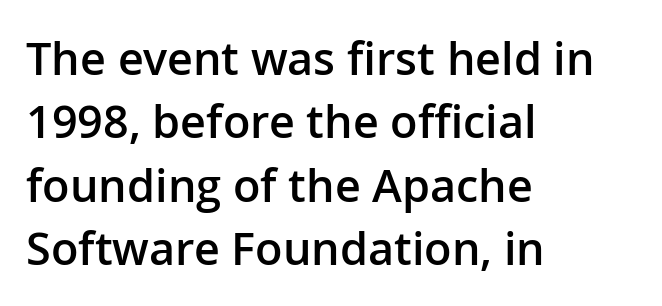
Q: Is the text bold? A: Semi-bold.
Q: Is the text italic (slanted)? A: No, it is upright.
Q: Is the typeface a serif or a sans-serif typeface? A: Sans-serif.
Q: Is the text underlined? A: No.
Q: How is the paragraph aligned? A: Left-aligned.
Q: Is the spacing between letters normal or unusually wide? A: Normal.
Q: Is the spacing between lines tight, normal or loose? A: Normal.
Q: Width (condensed, normal, or wide)? A: Normal.
Q: Stroke contrast? A: Low.
Q: x-height? A: Medium.
Q: Monospaced? A: No.
